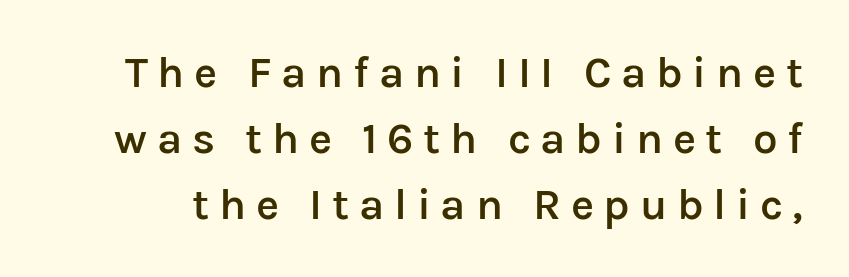
{"serif": "no", "italic": "no", "bold": "semi", "weight": "semibold", "width": "normal", "stroke_contrast": "low", "x_height": "medium", "monospaced": "no", "underline": "no", "line_spacing": "normal", "line_spacing_ratio": 1.5, "letter_spacing": "wide", "letter_spacing_em": 0.22, "glyph_px": 44}
